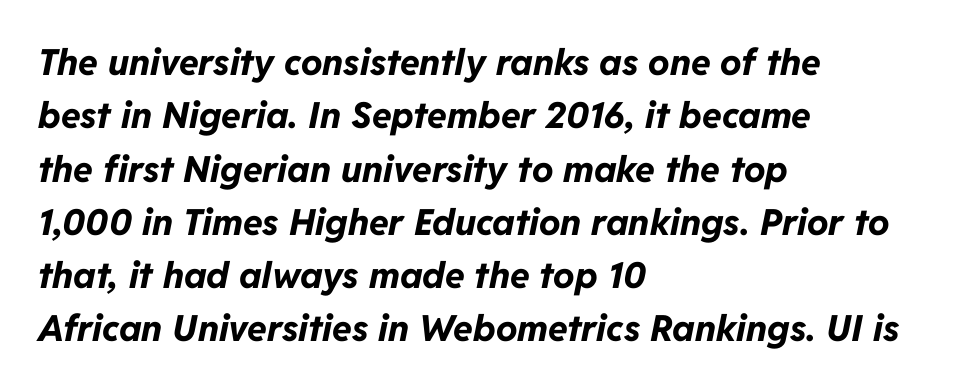
{"italic": "yes", "lean": "right", "slant_degrees": 11, "bold": "yes", "weight": "bold", "width": "normal", "stroke_contrast": "low", "x_height": "medium", "monospaced": "no", "underline": "no", "align": "left", "line_spacing": "normal", "line_spacing_ratio": 1.48, "letter_spacing": "normal", "letter_spacing_em": 0.0, "glyph_px": 36}
